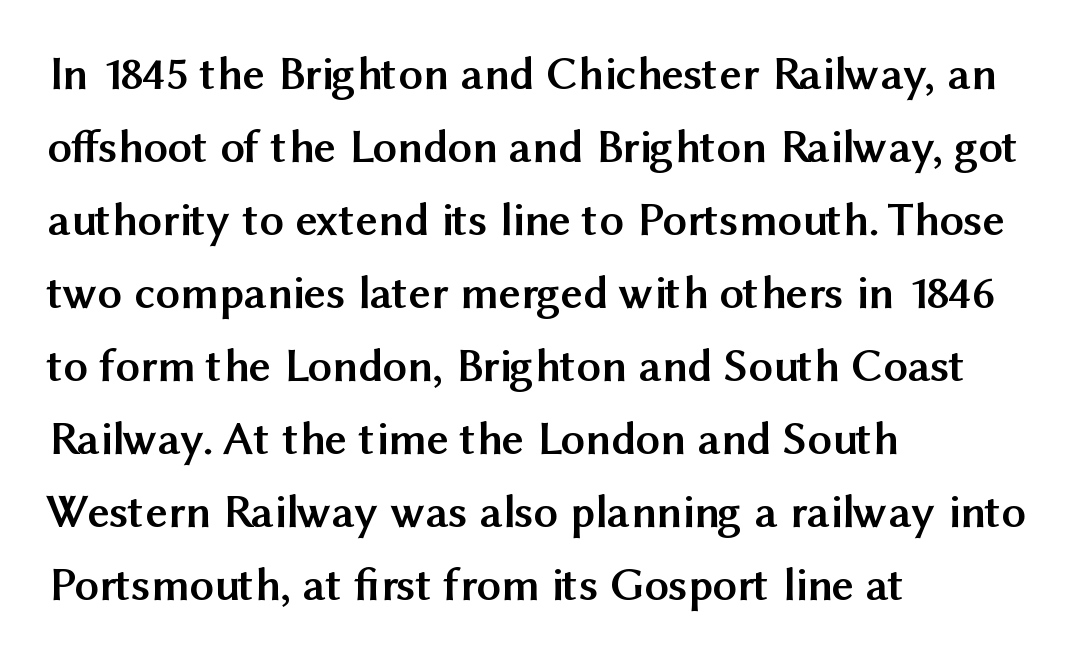
The image shows 48 px semibold sans-serif type, upright; set left-aligned, normal line spacing (1.52x), normal letter spacing, not underlined; medium stroke contrast and a medium x-height.
